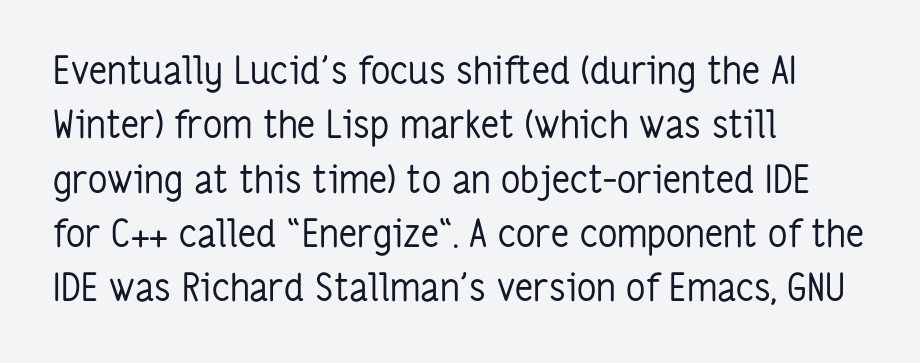
Q: Is the text bold? A: No.
Q: Is the text italic (slanted)? A: No, it is upright.
Q: Is the typeface a serif or a sans-serif typeface? A: Sans-serif.
Q: Is the text underlined? A: No.
Q: How is the paragraph aligned? A: Left-aligned.
Q: Is the spacing between letters normal or unusually wide? A: Normal.
Q: Is the spacing between lines tight, normal or loose? A: Normal.
Q: Width (condensed, normal, or wide)? A: Condensed.
Q: Stroke contrast? A: Low.
Q: x-height? A: Medium.
Q: Monospaced? A: No.
